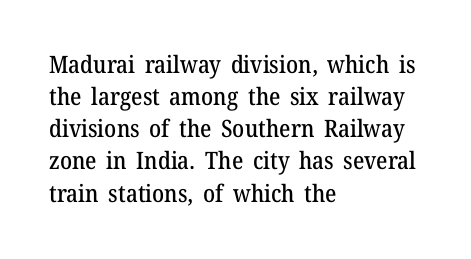
{"italic": "no", "underline": "no", "align": "left", "line_spacing": "normal", "line_spacing_ratio": 1.34, "letter_spacing": "normal", "letter_spacing_em": 0.0, "glyph_px": 24}
